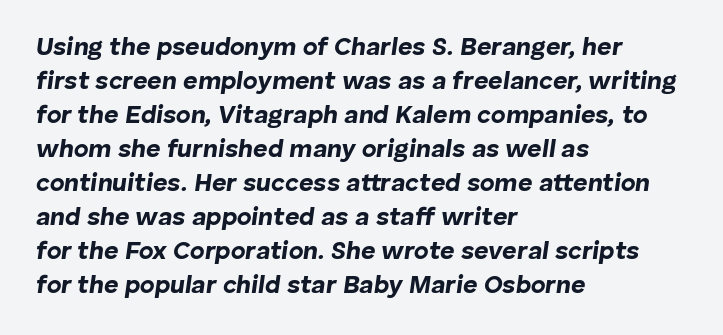
Q: Is the text bold? A: Yes.
Q: Is the text italic (slanted)? A: Yes, it leans right by about 8 degrees.
Q: Is the text underlined? A: No.
Q: How is the paragraph aligned? A: Left-aligned.
Q: Is the spacing between letters normal or unusually wide? A: Normal.
Q: Is the spacing between lines tight, normal or loose? A: Normal.
